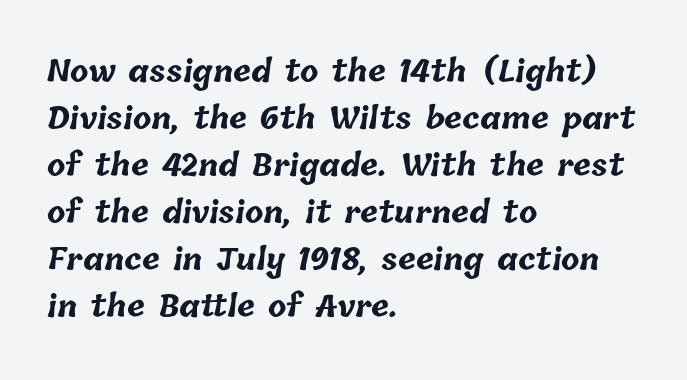
Typesetter's note: full bold, strokes at maximum text heaviness. What's the leading like? Ordinary, nothing unusual. In terms of letterspacing, this is plain default setting. Each line starts at the same left margin while the right side varies. The rendering uses natural spacing where letterforms have individual widths. The area under the type is left untouched.
